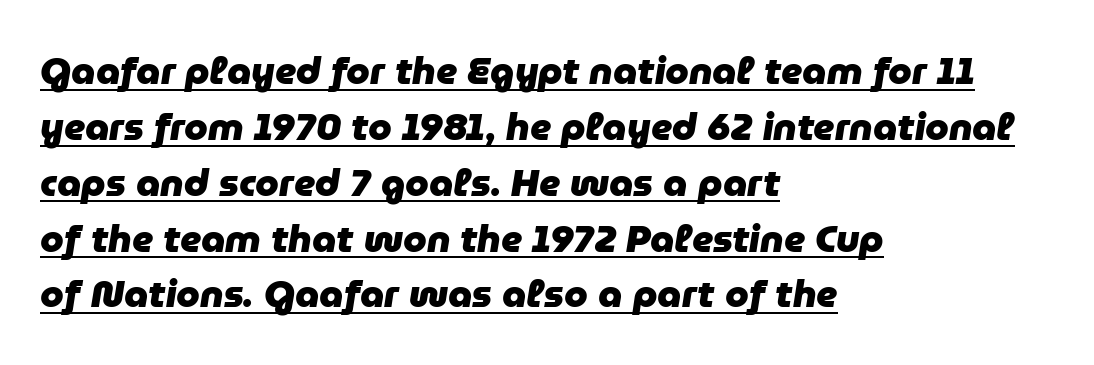
{"italic": "yes", "lean": "right", "slant_degrees": 9, "bold": "yes", "weight": "heavy", "width": "normal", "stroke_contrast": "low", "x_height": "medium", "monospaced": "no", "underline": "yes", "align": "left", "line_spacing": "normal", "line_spacing_ratio": 1.47, "letter_spacing": "normal", "letter_spacing_em": 0.0, "glyph_px": 38}
